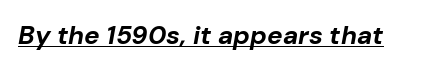
{"italic": "yes", "lean": "right", "slant_degrees": 10, "bold": "yes", "underline": "yes", "letter_spacing": "normal", "letter_spacing_em": 0.0, "glyph_px": 26}
